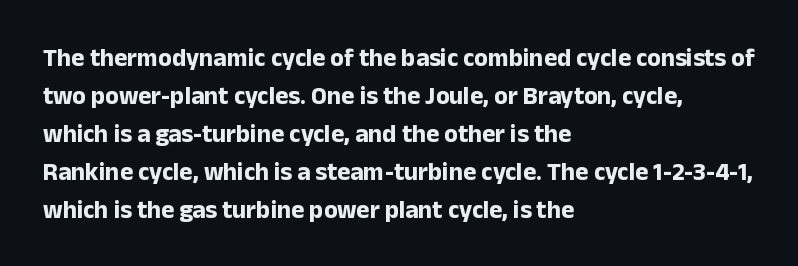
The image shows 25 px bold type, upright; set left-aligned, normal line spacing (1.52x), normal letter spacing, not underlined.
